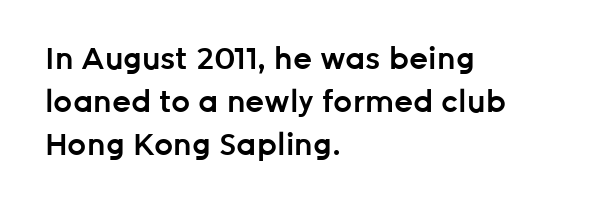
Plain, unruled lines of type. A fair bit of extra ink — the face is semibold, not bold. A typesetter would call this zero additional tracking. The paragraph has a hard left edge and a soft right edge. Successive baselines arrive at the customary interval. Font category for this specimen: sans-serif.
